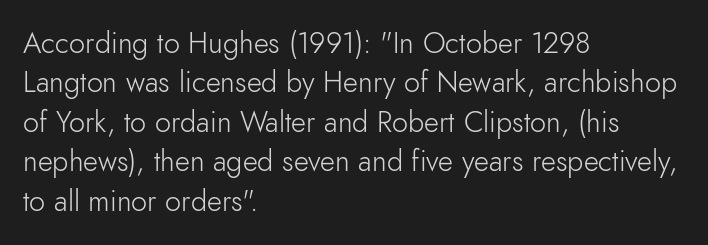
Type style note: lacks serifs. Unbolded letterforms with no extra heft. Looks like regular typesetting: each glyph gets only the width it needs. Tracking here is standard; glyphs follow each other at the usual distance.
